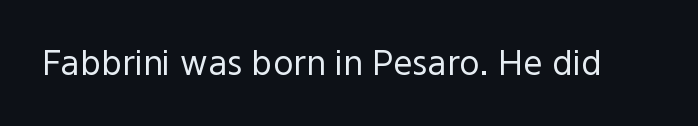
{"serif": "no", "italic": "no", "bold": "no", "weight": "regular", "width": "normal", "x_height": "medium", "monospaced": "no", "underline": "no", "letter_spacing": "normal", "letter_spacing_em": 0.0, "glyph_px": 34}
